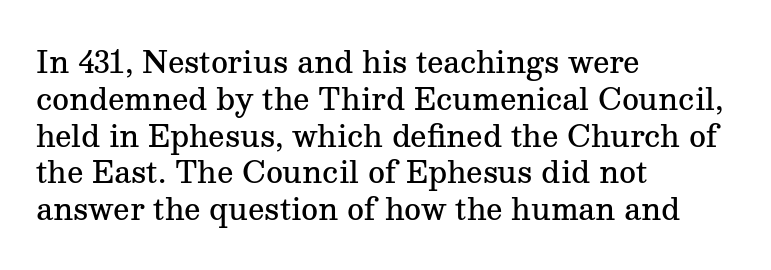
Q: Is the text bold? A: Semi-bold.
Q: Is the text italic (slanted)? A: No, it is upright.
Q: Is the typeface a serif or a sans-serif typeface? A: Serif.
Q: Is the text underlined? A: No.
Q: How is the paragraph aligned? A: Left-aligned.
Q: Is the spacing between letters normal or unusually wide? A: Normal.
Q: Is the spacing between lines tight, normal or loose? A: Normal.
Q: Width (condensed, normal, or wide)? A: Normal.
Q: Stroke contrast? A: Medium.
Q: x-height? A: Medium.
Q: Monospaced? A: No.
